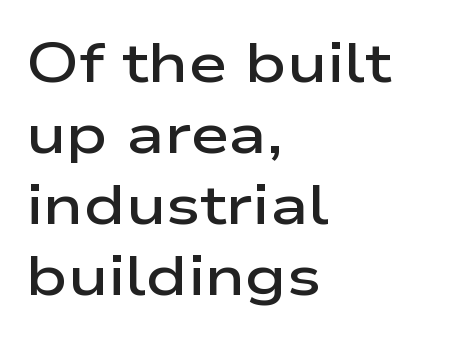
The image shows 55 px semibold, wide sans-serif type, upright; set left-aligned, normal line spacing (1.29x), normal letter spacing, not underlined; low stroke contrast and a medium x-height.
